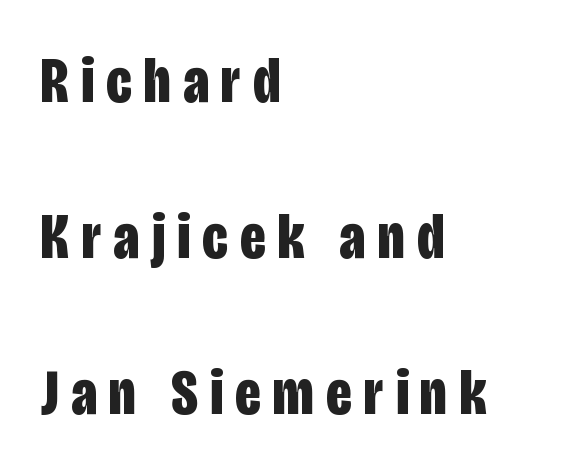
This is roman type, the default non-slanted kind. This sample trades compactness for vertical openness between lines. Every letter is thick-stroked: bold, no question. This is sans-serif lettering, the kind often seen on screens and signage. The ragged edge is on the right, which tells us the setting is flush left. The specimen omits any rule beneath the text block's lines.
